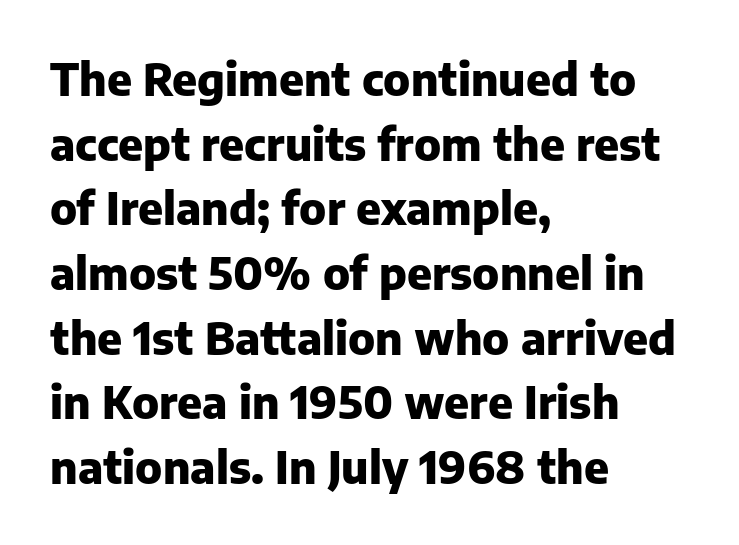
Q: Is the text bold? A: Yes.
Q: Is the text italic (slanted)? A: No, it is upright.
Q: Is the typeface a serif or a sans-serif typeface? A: Sans-serif.
Q: Is the text underlined? A: No.
Q: How is the paragraph aligned? A: Left-aligned.
Q: Is the spacing between letters normal or unusually wide? A: Normal.
Q: Is the spacing between lines tight, normal or loose? A: Normal.
Q: Width (condensed, normal, or wide)? A: Normal.
Q: Stroke contrast? A: Low.
Q: x-height? A: Medium.
Q: Monospaced? A: No.
